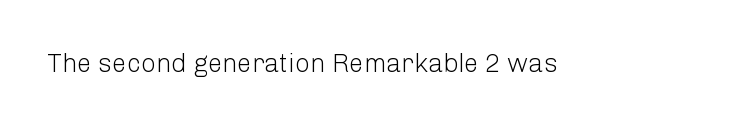
The image shows 26 px text type, upright; set normal letter spacing, not underlined.
